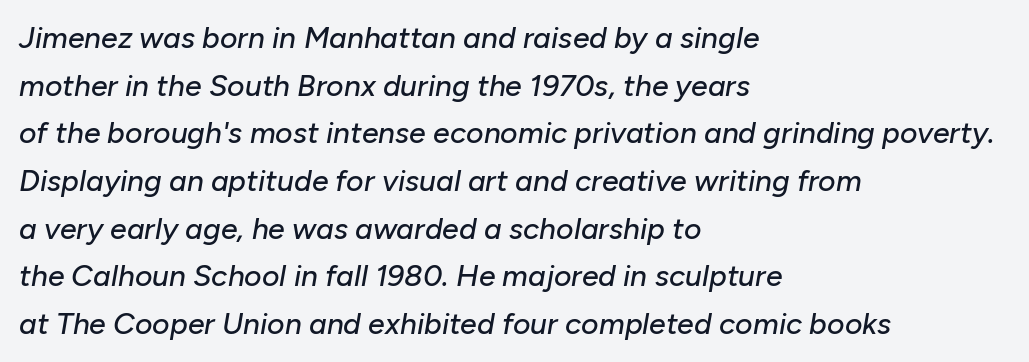
Q: Is the text italic (slanted)? A: Yes, it leans right by about 10 degrees.
Q: Is the text underlined? A: No.
Q: How is the paragraph aligned? A: Left-aligned.
Q: Is the spacing between letters normal or unusually wide? A: Normal.
Q: Is the spacing between lines tight, normal or loose? A: Normal.
Q: Width (condensed, normal, or wide)? A: Normal.
Q: Stroke contrast? A: Low.
Q: x-height? A: Medium.
Q: Monospaced? A: No.
